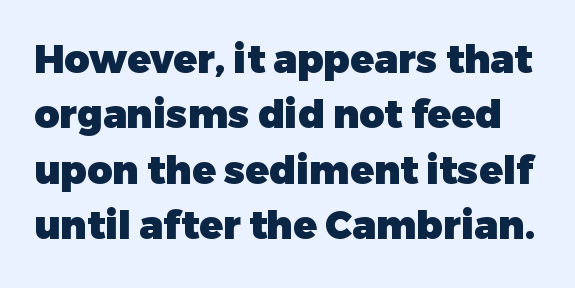
Q: Is the text bold? A: Yes.
Q: Is the text italic (slanted)? A: No, it is upright.
Q: Is the typeface a serif or a sans-serif typeface? A: Sans-serif.
Q: Is the text underlined? A: No.
Q: Is the spacing between letters normal or unusually wide? A: Normal.
Q: Is the spacing between lines tight, normal or loose? A: Normal.
Q: Width (condensed, normal, or wide)? A: Normal.
Q: Stroke contrast? A: Low.
Q: x-height? A: Medium.
Q: Monospaced? A: No.
